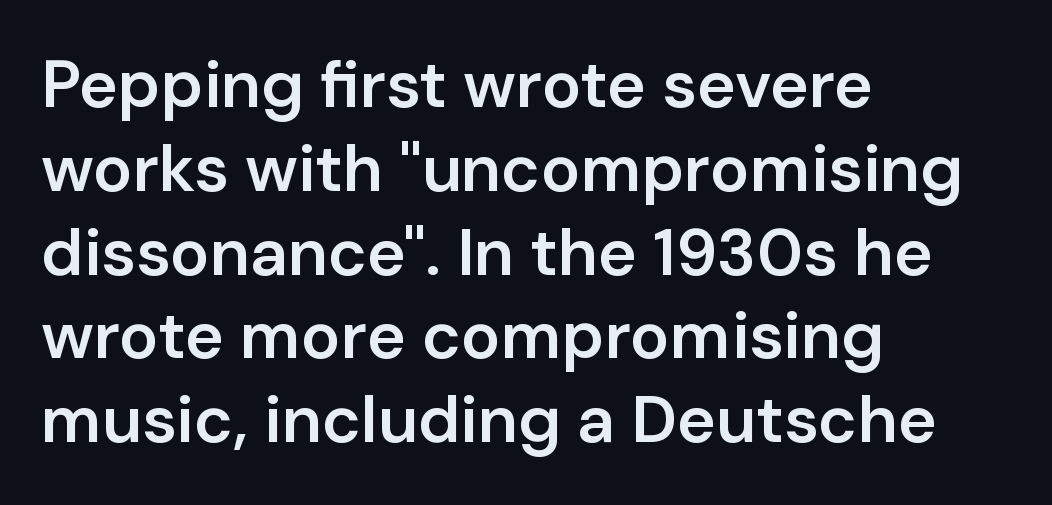
{"serif": "no", "italic": "no", "bold": "semi", "weight": "semibold", "width": "normal", "stroke_contrast": "low", "x_height": "medium", "monospaced": "no", "underline": "no", "align": "left", "line_spacing": "normal", "line_spacing_ratio": 1.27, "letter_spacing": "normal", "letter_spacing_em": 0.0, "glyph_px": 66}
